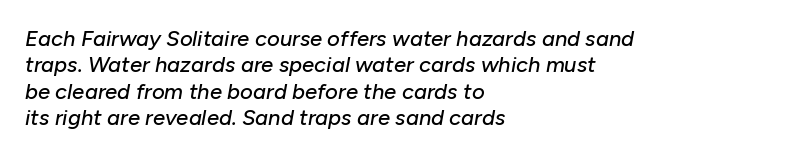
Q: Is the text italic (slanted)? A: Yes, it leans right by about 10 degrees.
Q: Is the text underlined? A: No.
Q: How is the paragraph aligned? A: Left-aligned.
Q: Is the spacing between letters normal or unusually wide? A: Normal.
